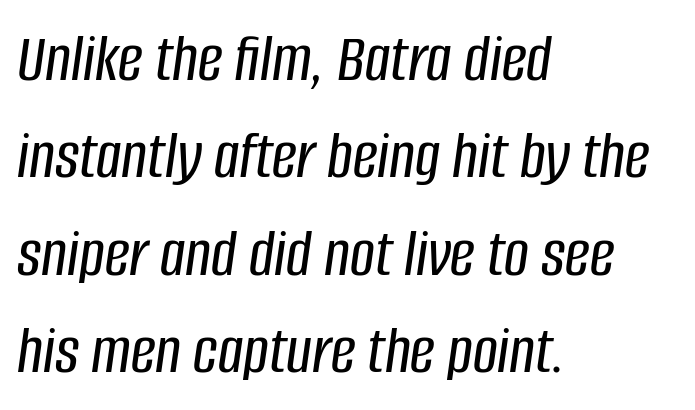
The space beneath each line is pristine and unruled. It's the slanting kind of type. The passage shown stacks its lines at a standard gap. Line beginnings align vertically; line endings do not. You could call the tracking neutral — neither tight nor loose.
